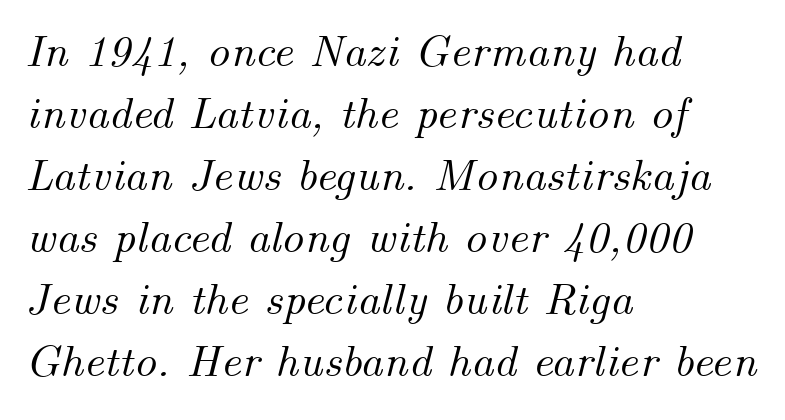
Q: Is the text italic (slanted)? A: Yes, it leans right by about 14 degrees.
Q: Is the text underlined? A: No.
Q: How is the paragraph aligned? A: Left-aligned.
Q: Is the spacing between letters normal or unusually wide? A: Normal.
Q: Is the spacing between lines tight, normal or loose? A: Normal.
Q: Width (condensed, normal, or wide)? A: Normal.
Q: Stroke contrast? A: Medium.
Q: x-height? A: Small.
Q: Monospaced? A: No.
